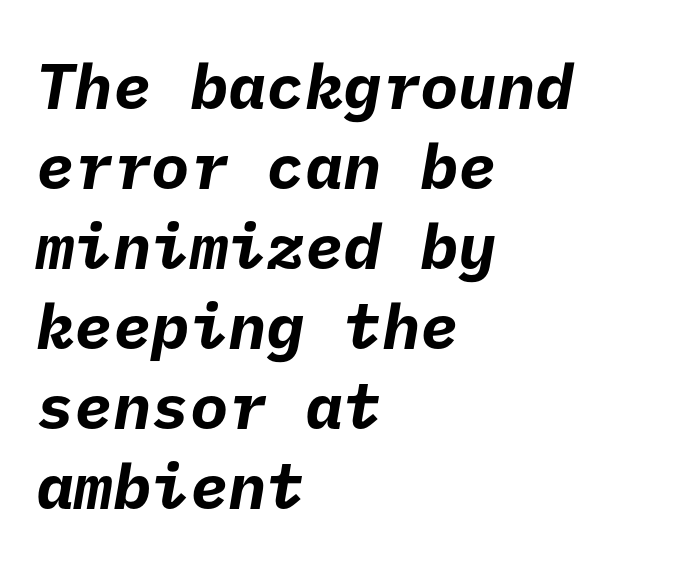
The image shows 64 px bold sans-serif type; set left-aligned, normal line spacing (1.25x), normal letter spacing, not underlined; low stroke contrast and a medium x-height.
